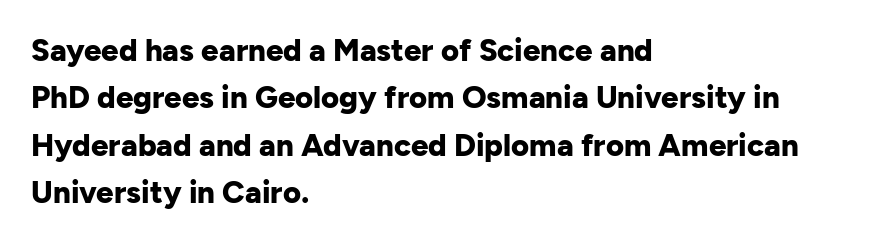
Q: Is the text bold? A: Yes.
Q: Is the text italic (slanted)? A: No, it is upright.
Q: Is the typeface a serif or a sans-serif typeface? A: Sans-serif.
Q: Is the text underlined? A: No.
Q: How is the paragraph aligned? A: Left-aligned.
Q: Is the spacing between letters normal or unusually wide? A: Normal.
Q: Is the spacing between lines tight, normal or loose? A: Normal.
Q: Width (condensed, normal, or wide)? A: Normal.
Q: Stroke contrast? A: Low.
Q: x-height? A: Medium.
Q: Monospaced? A: No.
